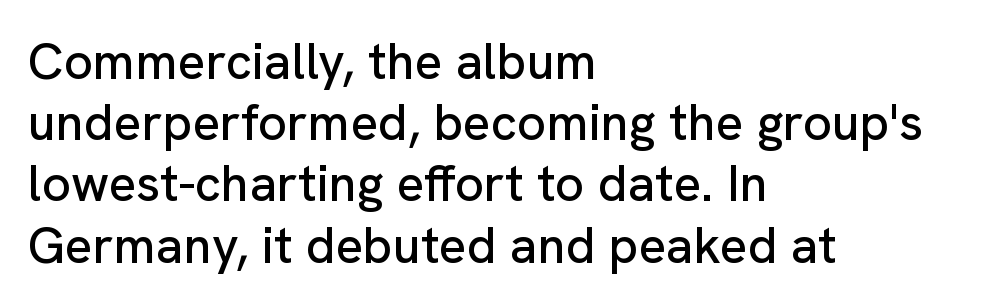
{"serif": "no", "italic": "no", "width": "normal", "stroke_contrast": "low", "x_height": "medium", "monospaced": "no", "underline": "no", "align": "left", "line_spacing_ratio": 1.2, "letter_spacing": "normal", "letter_spacing_em": 0.0, "glyph_px": 51}
